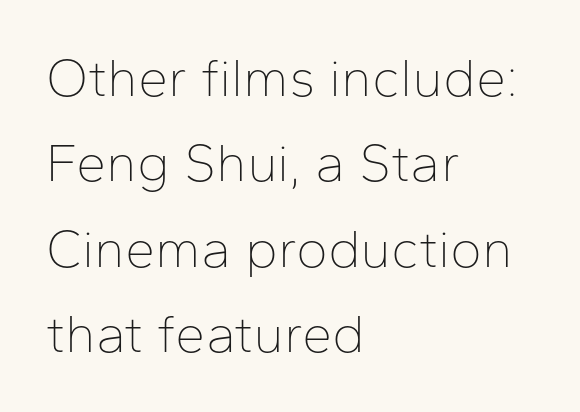
The image shows 54 px thin sans-serif type, upright; set left-aligned, normal line spacing (1.58x), normal letter spacing, not underlined; low stroke contrast and a medium x-height.
